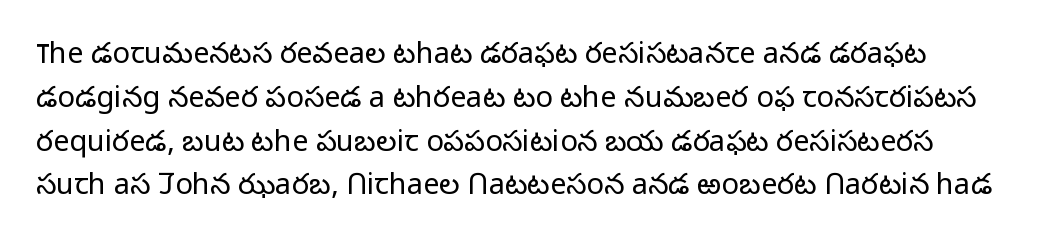
The image shows 29 px light sans-serif type, upright; set normal line spacing (1.51x), normal letter spacing, not underlined; low stroke contrast and a medium x-height.
